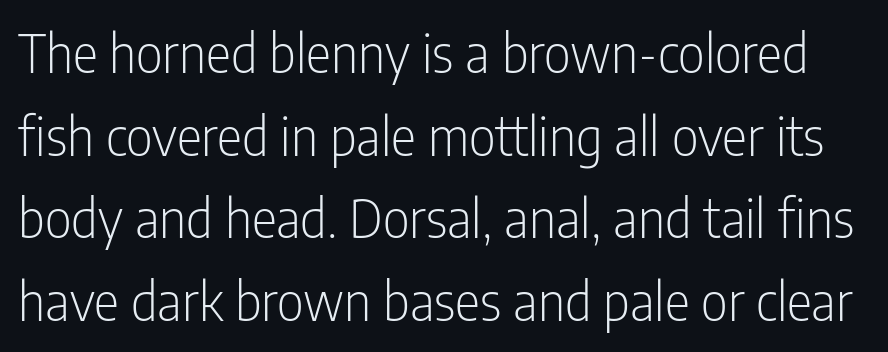
{"serif": "no", "italic": "no", "bold": "no", "weight": "light", "width": "condensed", "stroke_contrast": "low", "x_height": "medium", "monospaced": "no", "underline": "no", "line_spacing": "normal", "line_spacing_ratio": 1.56, "letter_spacing": "normal", "letter_spacing_em": 0.0, "glyph_px": 53}
